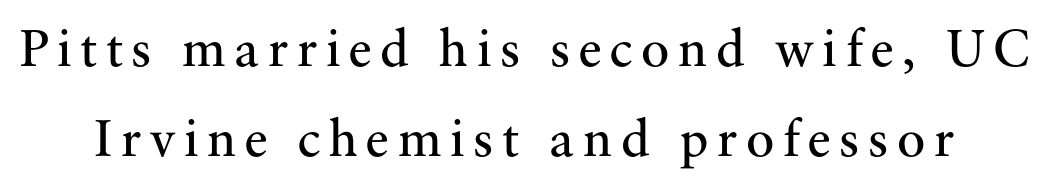
The image shows 53 px regular-weight serif type, upright; set normal line spacing (1.7x), not underlined; medium stroke contrast and a small x-height.
